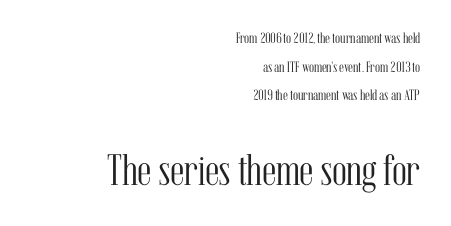
{"serif": "yes", "italic": "no", "bold": "no", "weight": "light", "width": "condensed", "stroke_contrast": "medium", "x_height": "medium", "monospaced": "no", "underline": "no", "align": "right", "line_spacing": "loose", "line_spacing_ratio": 1.91, "letter_spacing": "normal", "letter_spacing_em": 0.0, "larger_block": "second", "size_ratio": 2.93, "glyph_px": 44}
